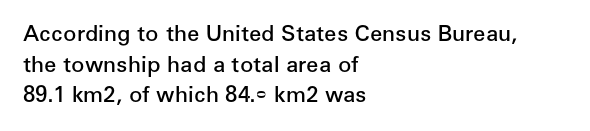
{"italic": "no", "bold": "semi", "underline": "no", "align": "left", "line_spacing": "normal", "line_spacing_ratio": 1.39, "letter_spacing": "normal", "letter_spacing_em": 0.0, "glyph_px": 22}
